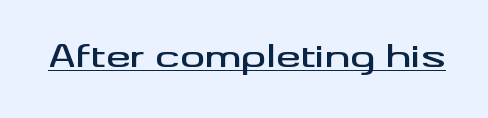
{"serif": "no", "italic": "no", "width": "wide", "stroke_contrast": "medium", "x_height": "small", "monospaced": "no", "underline": "yes", "letter_spacing": "normal", "letter_spacing_em": 0.0, "glyph_px": 31}
